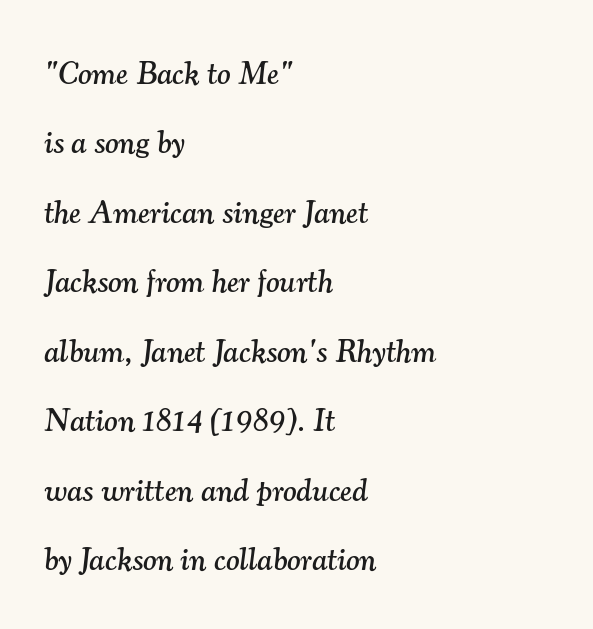
{"serif": "yes", "italic": "yes", "lean": "right", "slant_degrees": 7, "width": "normal", "stroke_contrast": "medium", "x_height": "small", "monospaced": "no", "underline": "no", "align": "left", "line_spacing": "loose", "line_spacing_ratio": 2.17, "letter_spacing": "normal", "letter_spacing_em": 0.0, "glyph_px": 32}
